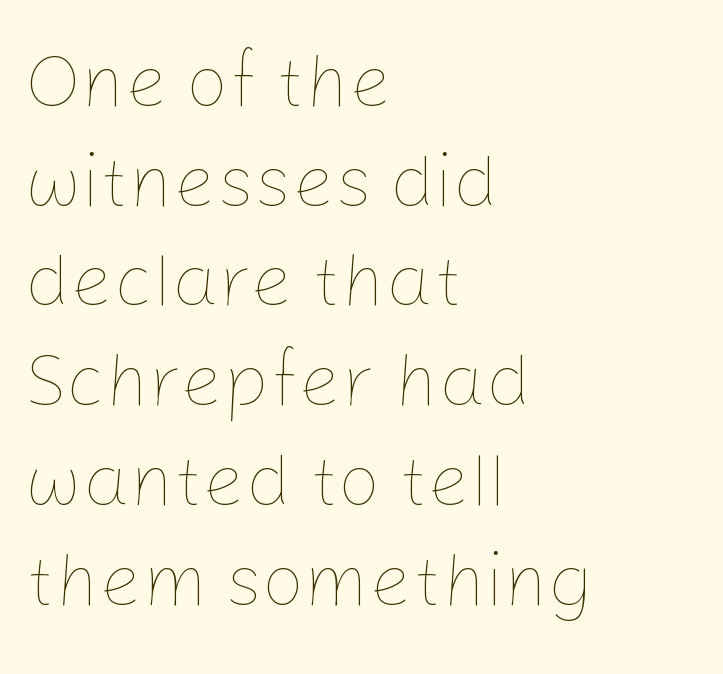
Q: Is the text bold? A: No.
Q: Is the text italic (slanted)? A: No, it is upright.
Q: Is the text underlined? A: No.
Q: How is the paragraph aligned? A: Left-aligned.
Q: Is the spacing between letters normal or unusually wide? A: Normal.
Q: Is the spacing between lines tight, normal or loose? A: Normal.
Q: Width (condensed, normal, or wide)? A: Normal.
Q: Stroke contrast? A: Low.
Q: x-height? A: Medium.
Q: Monospaced? A: No.
